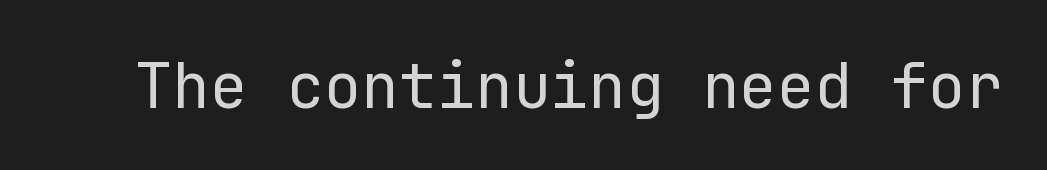
The image shows 63 px regular-weight sans-serif type, upright, monospaced; set normal letter spacing, not underlined; low stroke contrast and a medium x-height.
